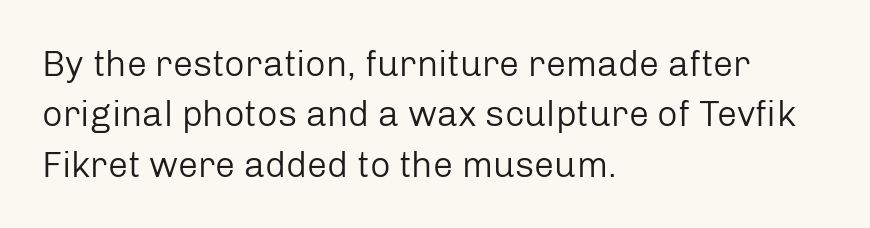
Quick note: interline space is typical. Does the type have serifs? No, each stem ends abruptly. Layout note: lines flush left. Descender tails drop into unmarked territory. Stems and bowls with no extra thickness — not bold. Each letter keeps its own natural width here, so spacing adapts to shape.
